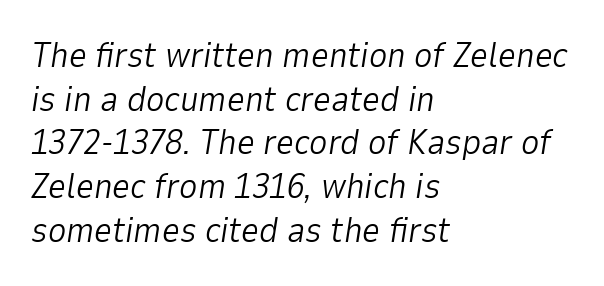
Line beginnings align vertically; line endings do not. Normally led — the rows are evenly, conventionally spaced. Check under the words: just untouched page. The font is comparable to plain body text, perhaps lighter. A typesetter would call this proportional, since set widths differ per character.
